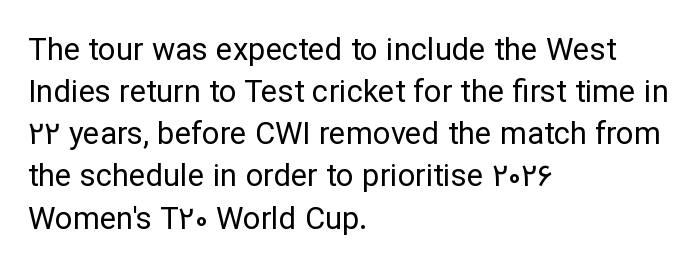
The rendering uses natural spacing where letterforms have individual widths. A sans-serif font was chosen for this passage. Descenders hang freely into open space. Each line starts at the same left margin while the right side varies. Stems and bowls with no extra thickness — not bold. Leading: standard.
